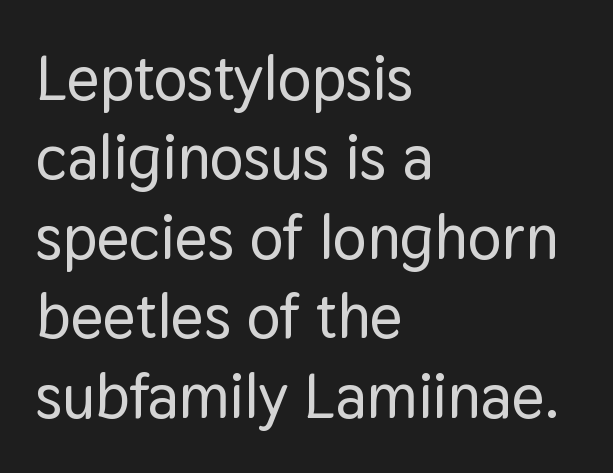
{"serif": "no", "italic": "no", "width": "normal", "stroke_contrast": "low", "x_height": "medium", "monospaced": "no", "underline": "no", "align": "left", "line_spacing": "normal", "line_spacing_ratio": 1.26, "letter_spacing": "normal", "letter_spacing_em": 0.0, "glyph_px": 63}
